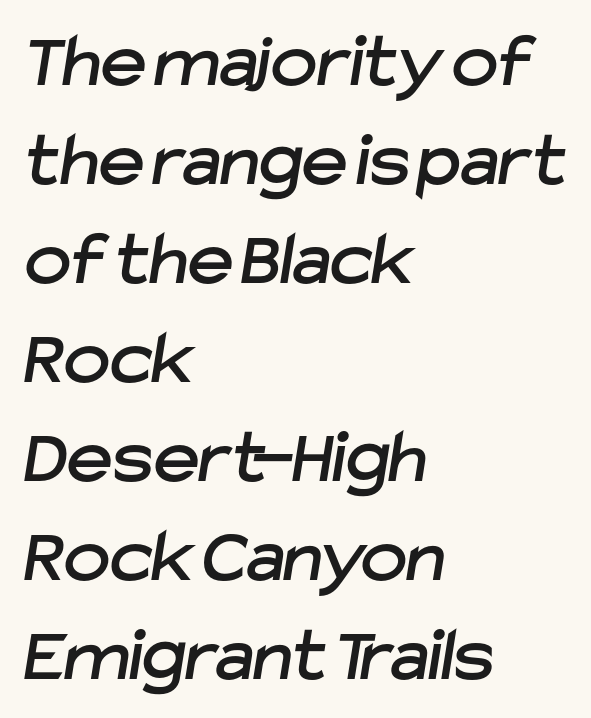
{"serif": "no", "width": "normal", "stroke_contrast": "low", "x_height": "medium", "monospaced": "no", "underline": "no", "align": "left", "line_spacing": "normal", "line_spacing_ratio": 1.27, "letter_spacing": "normal", "letter_spacing_em": 0.0, "glyph_px": 78}
